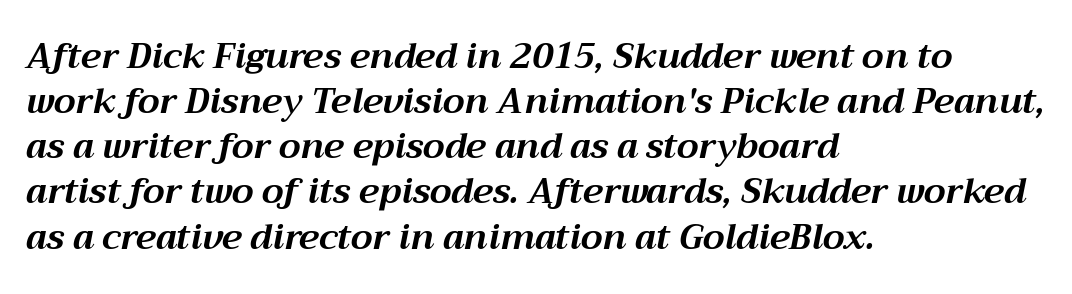
The image shows 35 px bold type, italic (leaning right); set left-aligned, normal line spacing (1.29x), normal letter spacing, not underlined; medium stroke contrast and a medium x-height.
